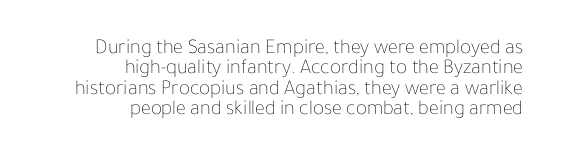
Q: Is the text bold? A: No.
Q: Is the text italic (slanted)? A: No, it is upright.
Q: Is the text underlined? A: No.
Q: How is the paragraph aligned? A: Right-aligned.
Q: Is the spacing between letters normal or unusually wide? A: Normal.
Q: Is the spacing between lines tight, normal or loose? A: Tight.
